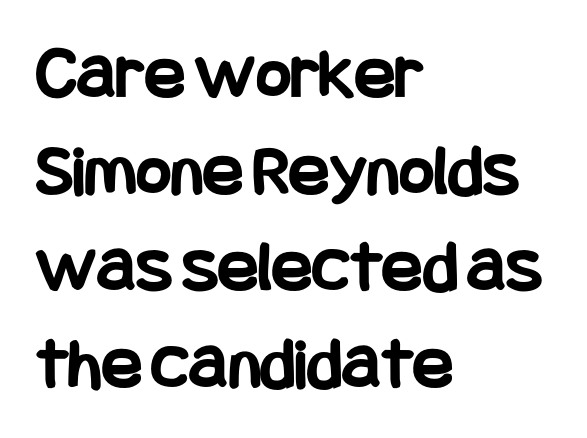
{"serif": "no", "italic": "no", "bold": "yes", "weight": "bold", "width": "condensed", "stroke_contrast": "low", "x_height": "large", "underline": "no", "align": "left", "line_spacing": "normal", "line_spacing_ratio": 1.29, "letter_spacing": "normal", "letter_spacing_em": 0.0, "glyph_px": 75}
